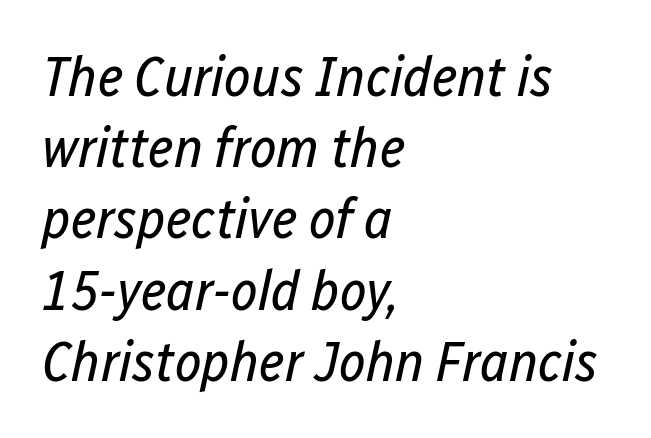
{"italic": "yes", "lean": "right", "slant_degrees": 12, "bold": "no", "weight": "regular", "width": "condensed", "stroke_contrast": "low", "x_height": "medium", "monospaced": "no", "underline": "no", "align": "left", "line_spacing": "normal", "line_spacing_ratio": 1.25, "letter_spacing": "normal", "letter_spacing_em": 0.0, "glyph_px": 57}
